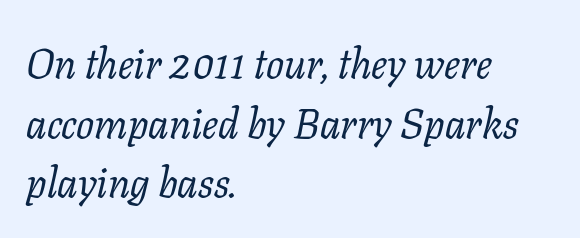
The face used here is proportionally spaced, like ordinary book or web type. Interline gaps are of average width in this sample. The typeface chosen for these lines features serifs. Weight: in the light-to-regular range. The glyphs look as if they've been sheared to an angle. The face used here is rendered with its standard letterfit.
